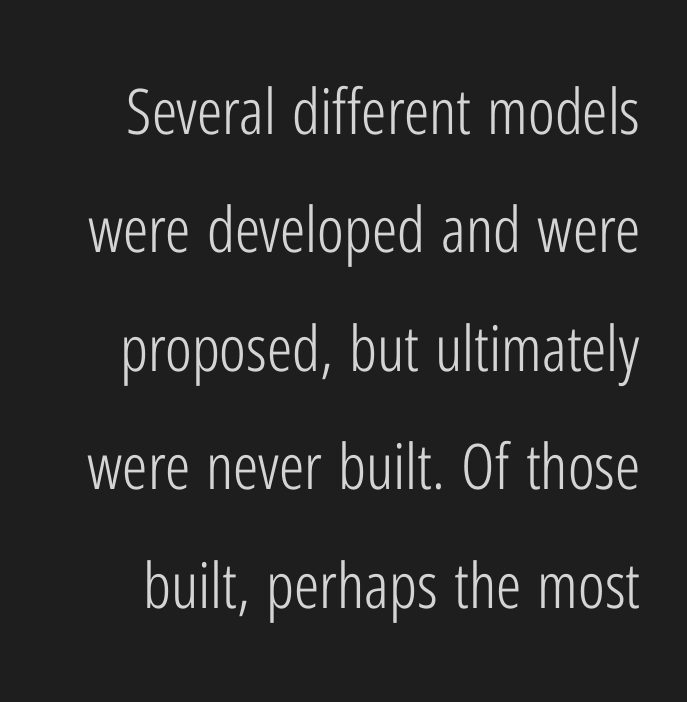
The letters advance in unequal steps, a hallmark of proportional type. The specimen omits any rule beneath the text block's lines. These lines were composed using upright roman letters. Is the type heavy? It reads as light-to-regular instead. Type style note: lacks serifs.
